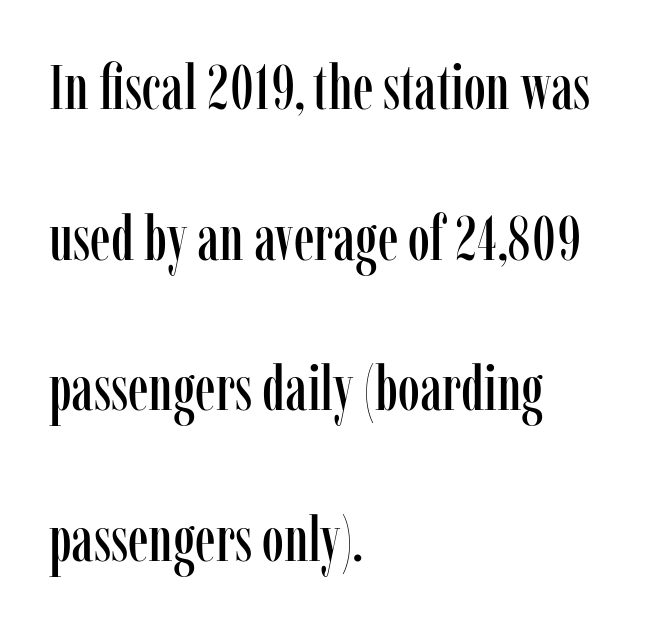
The image shows 63 px condensed serif type, upright; set left-aligned, loose line spacing (2.39x), normal letter spacing, not underlined; low stroke contrast and a medium x-height.
